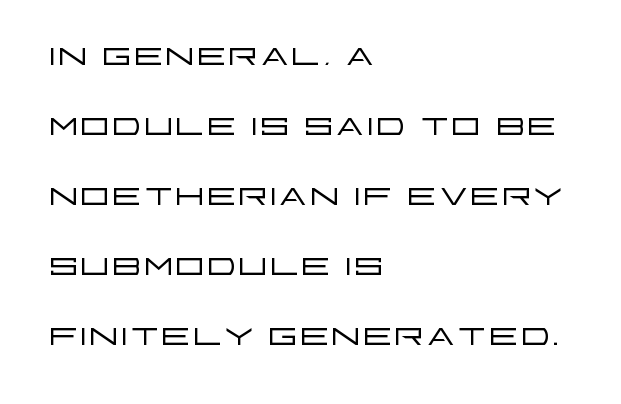
Ascenders rise straight up at ninety degrees. Short and long lines alike share a common starting point at left. The type is set solid horizontally, with unmodified tracking. Is this a sans? Yes — the strokes have no serifs.
